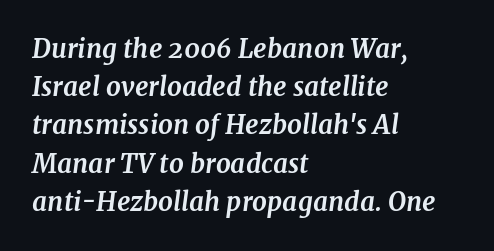
Students, note that the glyphs here touch the page at normal intervals. The typography opts for an oblique posture over an upright one. Weight check: bold — yes, fully. The zone under the glyphs is completely vacant. Honestly, the row spacing looks completely unremarkable. Leftover space on each line is placed entirely after the last word.
